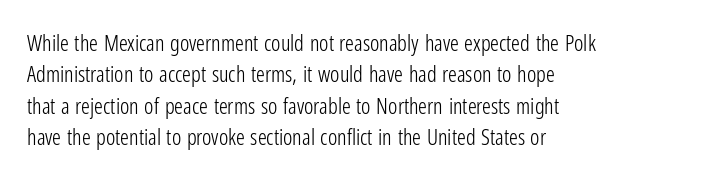
Q: Is the text bold? A: No.
Q: Is the text italic (slanted)? A: No, it is upright.
Q: Is the text underlined? A: No.
Q: How is the paragraph aligned? A: Left-aligned.
Q: Is the spacing between letters normal or unusually wide? A: Normal.
Q: Is the spacing between lines tight, normal or loose? A: Normal.
